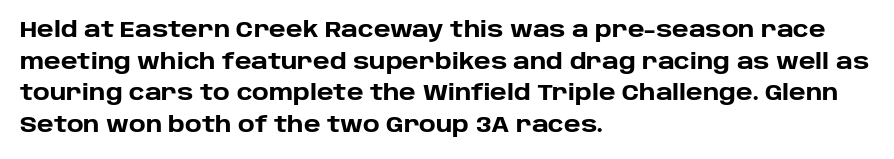
This is roman type, the default non-slanted kind. Observe the ordinary spacing: letters are neighbours, not strangers. The space between consecutive lines is moderate. Leftover space on each line is placed entirely after the last word. The string is rendered with underlining switched off. What weight is shown? A full bold with thick strokes.
